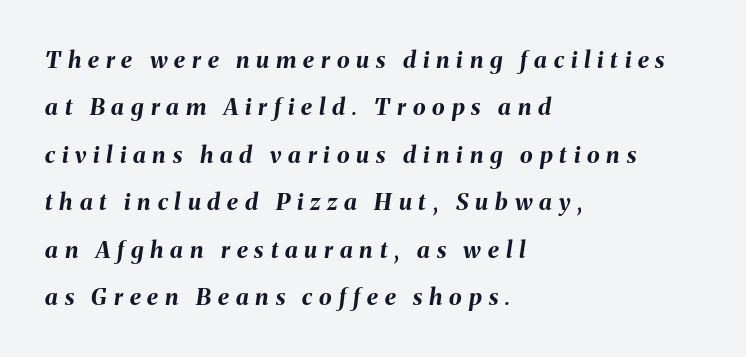
Spacing between characters has been opened up far beyond the box default. Descenders are the only things crossing below the line. Notice how the stems are inclined rather than vertical — that's the hallmark of italics. Plenty of ink on the page — the face is bold. Baseline-to-baseline distance is far greater than the letter height.
